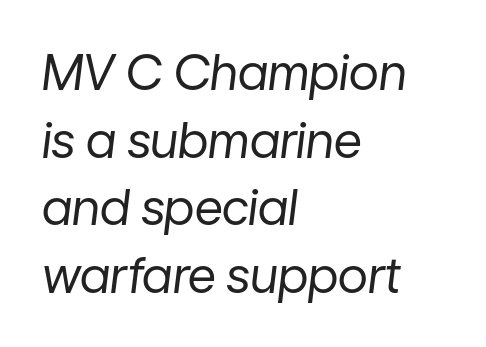
{"italic": "yes", "lean": "right", "slant_degrees": 7, "bold": "no", "weight": "regular", "width": "normal", "stroke_contrast": "low", "x_height": "medium", "monospaced": "no", "underline": "no", "align": "left", "line_spacing": "normal", "line_spacing_ratio": 1.38, "letter_spacing": "normal", "letter_spacing_em": 0.0, "glyph_px": 49}
